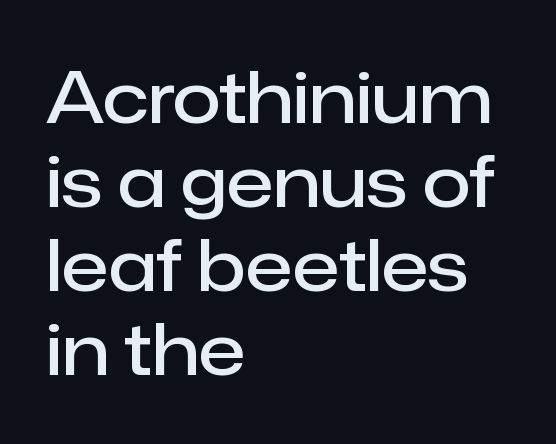
Q: Is the text bold? A: Semi-bold.
Q: Is the text italic (slanted)? A: No, it is upright.
Q: Is the typeface a serif or a sans-serif typeface? A: Sans-serif.
Q: Is the text underlined? A: No.
Q: How is the paragraph aligned? A: Left-aligned.
Q: Is the spacing between letters normal or unusually wide? A: Normal.
Q: Width (condensed, normal, or wide)? A: Normal.
Q: Stroke contrast? A: Low.
Q: x-height? A: Medium.
Q: Monospaced? A: No.
